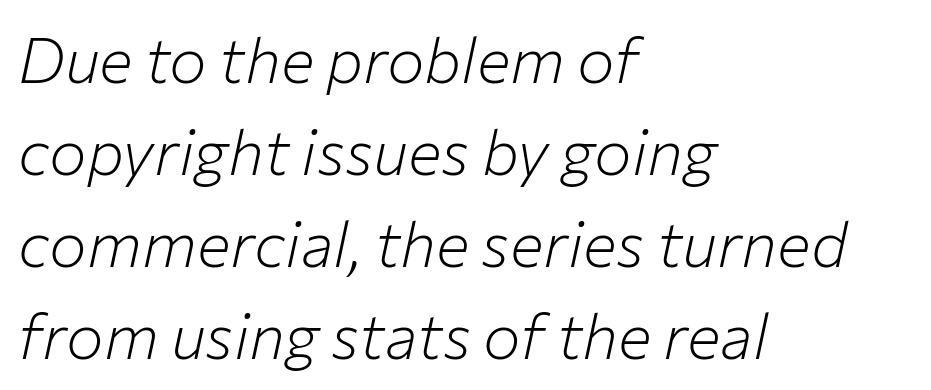
How are the letters spaced? Ordinarily, with no added tracking. Style check: oblique. Notice how descenders clear the ascenders below comfortably — that's standard leading. Horizontal alignment here is leftward, the default for most running prose. The face used here is proportionally spaced, like ordinary book or web type. The gap between lines stays unmarked.
